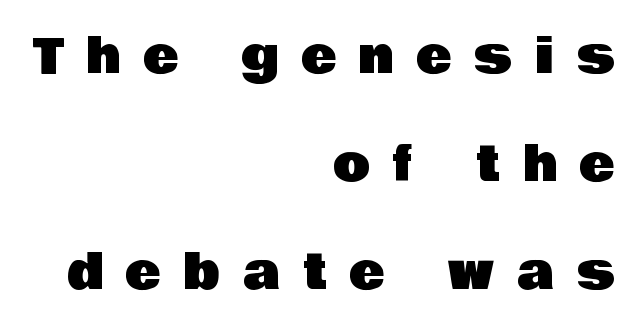
Someone cranked the tracking dial way up on this one. Style check: upright. Typeset ragged left — the right edge is the straight one. Just letters on the line, the space beneath them empty. A great deal of white space separates one row of letters from the next.
